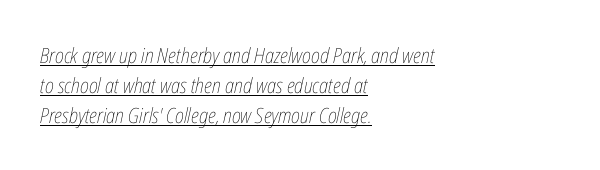
The image shows 21 px text type, italic (leaning right); set left-aligned, normal line spacing (1.42x), normal letter spacing, underlined.
